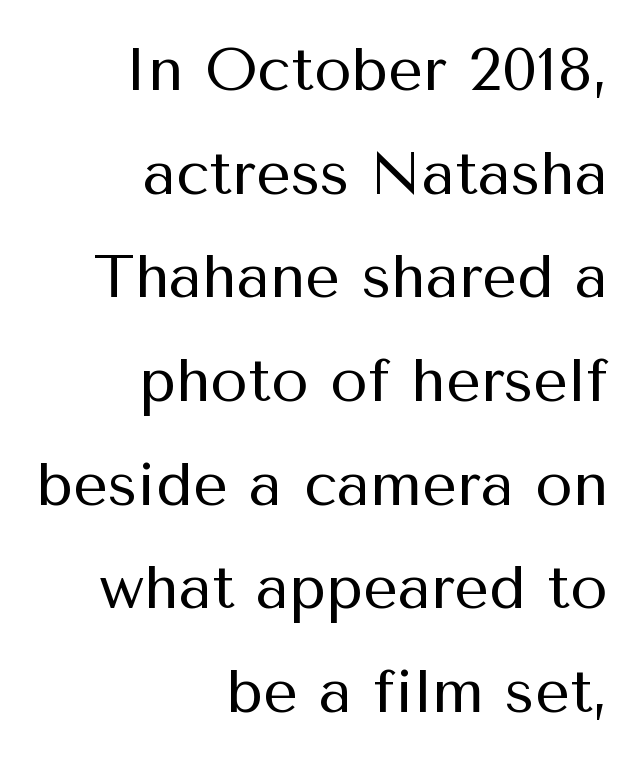
The image shows 61 px regular-weight sans-serif type, upright; set right-aligned, normal line spacing (1.7x), normal letter spacing, not underlined; medium stroke contrast and a medium x-height.
